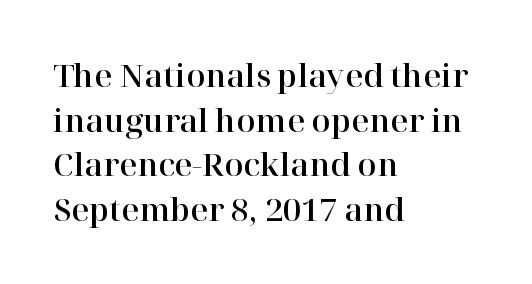
The image shows 31 px serif type, upright; set left-aligned, normal line spacing (1.44x), normal letter spacing, not underlined; high stroke contrast and a medium x-height.
